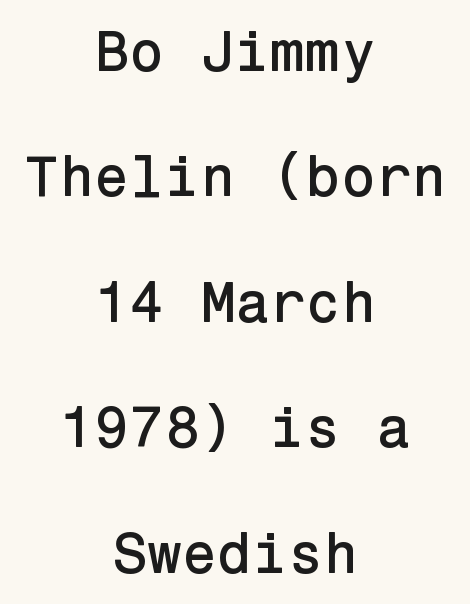
Vertically, the passage feels expansive, rows floating well apart. The gap between lines stays unmarked. Is there any slant? The stems are plumb. To sum up the face: it is a sans, with no serifs. One-word summary of the alignment: center.
